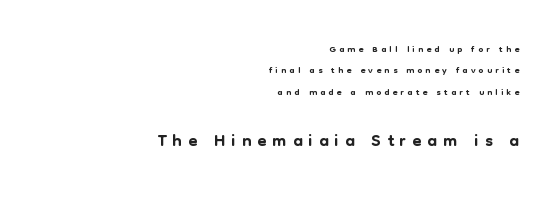
Q: Is the text italic (slanted)? A: No, it is upright.
Q: Is the text underlined? A: No.
Q: How is the paragraph aligned? A: Right-aligned.
Q: Is the spacing between letters normal or unusually wide? A: Unusually wide.
Q: Is the spacing between lines tight, normal or loose? A: Normal.
Q: Which block of text is set in a larger size, the first (top) or the second (bottom)? A: The second (bottom) one.
